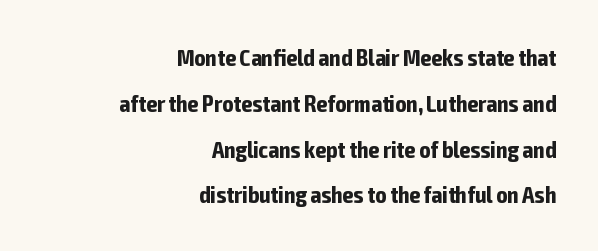
Q: Is the text bold? A: Yes.
Q: Is the text italic (slanted)? A: No, it is upright.
Q: Is the text underlined? A: No.
Q: How is the paragraph aligned? A: Right-aligned.
Q: Is the spacing between letters normal or unusually wide? A: Normal.
Q: Is the spacing between lines tight, normal or loose? A: Loose.
